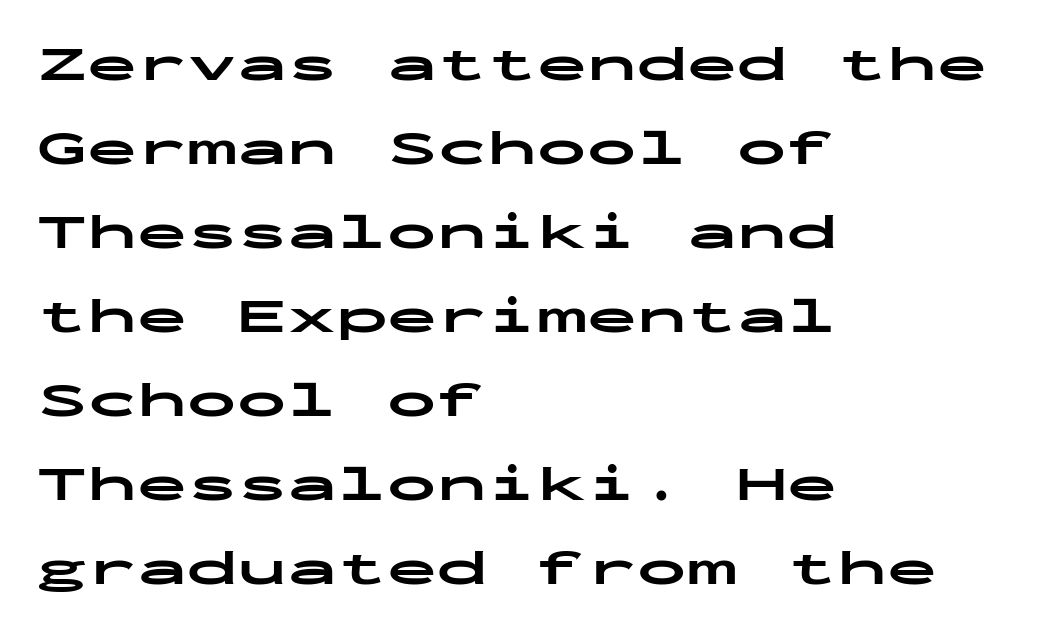
This rendering employs a face without finishing strokes, i.e., a sans-serif. Italic? Not at all — the glyphs are vertical. Each letter, wide or thin by design, is forced into the same width here. Leftover space on each line is placed entirely after the last word. Check under the words: just untouched page.
